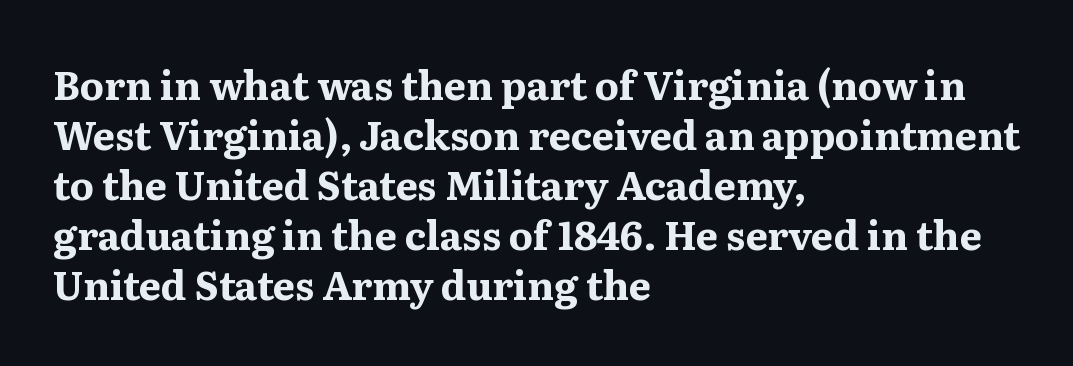
{"serif": "yes", "italic": "no", "bold": "yes", "weight": "bold", "width": "normal", "stroke_contrast": "medium", "x_height": "medium", "monospaced": "no", "underline": "no", "align": "left", "line_spacing": "normal", "line_spacing_ratio": 1.28, "letter_spacing": "normal", "letter_spacing_em": 0.0, "glyph_px": 39}
